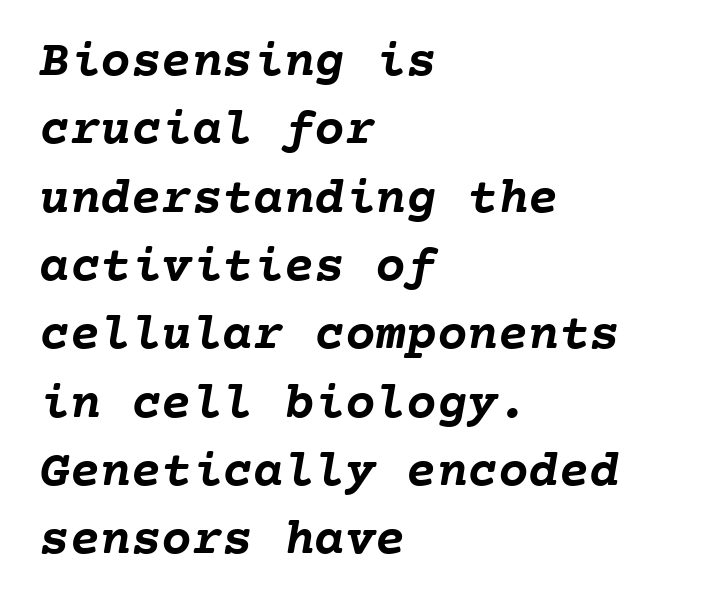
Visually the block forms a straight wall on the left and a jagged coastline on the right. Tracking here is standard; glyphs follow each other at the usual distance. The glyphs are unaccompanied by any horizontal stroke below them. Plenty of ink on the page — the face is bold. Is this a fixed-width face? Yes — each glyph sits in an identical cell.
